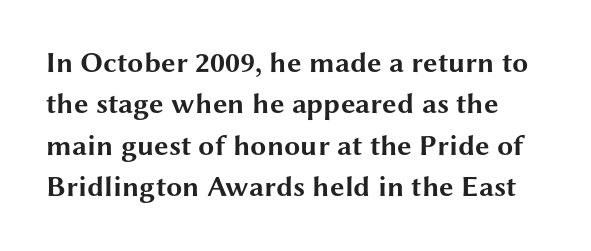
{"serif": "no", "italic": "no", "bold": "yes", "weight": "bold", "width": "wide", "stroke_contrast": "medium", "x_height": "medium", "monospaced": "no", "underline": "no", "line_spacing": "normal", "line_spacing_ratio": 1.43, "letter_spacing": "normal", "letter_spacing_em": 0.0, "glyph_px": 29}
